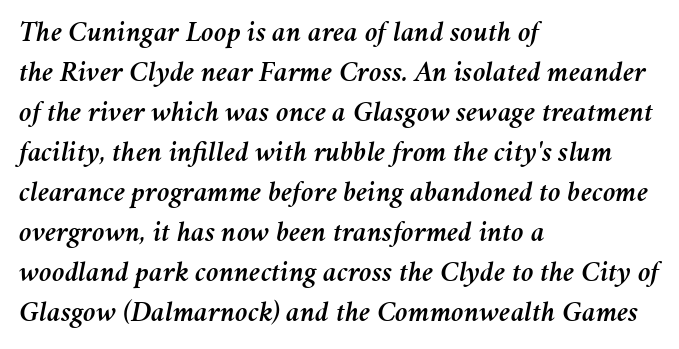
{"italic": "yes", "lean": "right", "slant_degrees": 11, "width": "normal", "stroke_contrast": "medium", "x_height": "medium", "monospaced": "no", "underline": "no", "align": "left", "line_spacing": "normal", "line_spacing_ratio": 1.38, "letter_spacing": "normal", "letter_spacing_em": 0.0, "glyph_px": 29}
